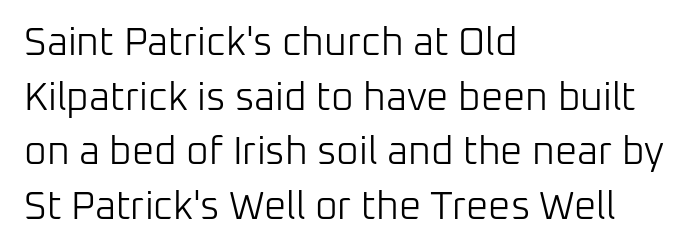
The image shows 39 px light sans-serif type, upright; set left-aligned, normal line spacing (1.4x), normal letter spacing, not underlined; low stroke contrast and a medium x-height.
